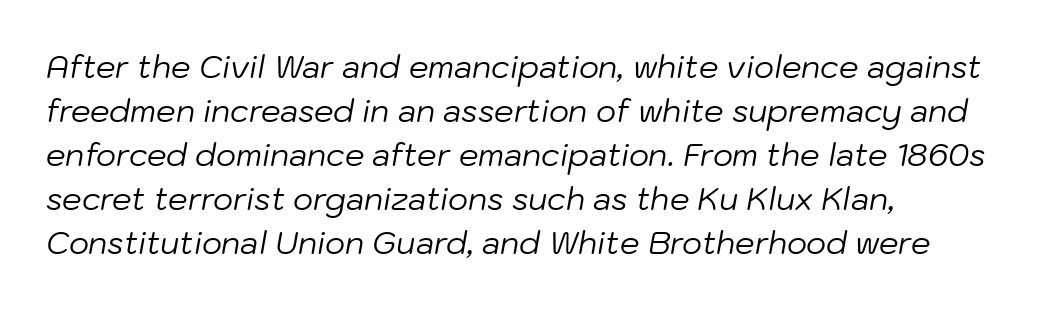
Each word holds together tightly as a unit, with standard inter-letter gaps. Stems here are at most as thick as an everyday book face. Left-aligned paragraph, ragged on the right. These lines sit exactly where default settings would place them. These lines are rendered in a variable-pitch font. The space beneath each line is pristine and unruled.
